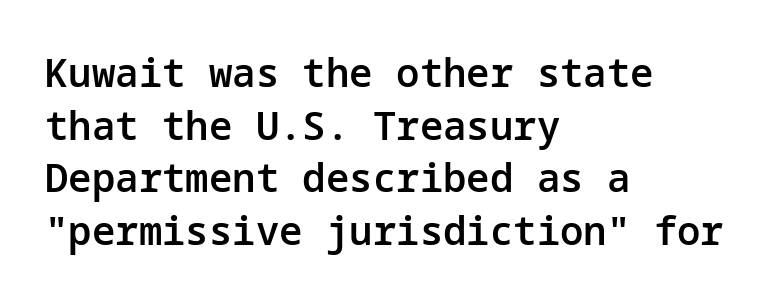
The characters display no serif detailing; their extremities are plain. The strokes are fattened partway — semibold, not bold. The rendering keeps characters at their native spacing. Only glyphs here, with clear space below each row. Regarding leading, the lines here are spaced in the standard way.
